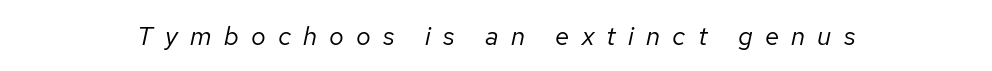
{"italic": "yes", "lean": "right", "slant_degrees": 12, "bold": "no", "underline": "no", "letter_spacing": "wide", "letter_spacing_em": 0.47, "glyph_px": 26}
